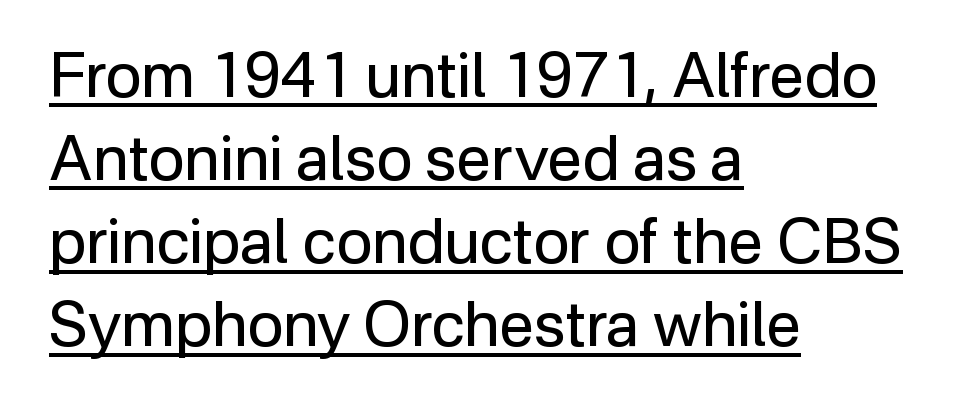
{"serif": "no", "italic": "no", "bold": "no", "weight": "regular", "width": "normal", "stroke_contrast": "low", "x_height": "medium", "monospaced": "no", "underline": "yes", "align": "left", "line_spacing": "normal", "line_spacing_ratio": 1.34, "letter_spacing": "normal", "letter_spacing_em": 0.0, "glyph_px": 62}
